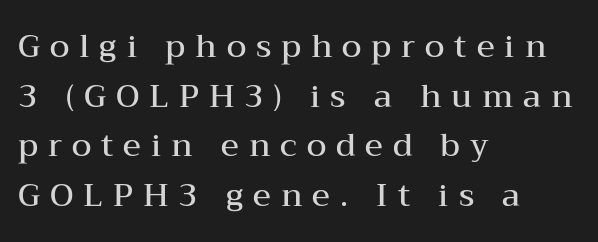
{"serif": "yes", "italic": "no", "bold": "semi", "weight": "semibold", "width": "wide", "stroke_contrast": "medium", "x_height": "medium", "monospaced": "no", "underline": "no", "align": "left", "line_spacing": "normal", "line_spacing_ratio": 1.55, "letter_spacing": "wide", "letter_spacing_em": 0.31, "glyph_px": 32}
